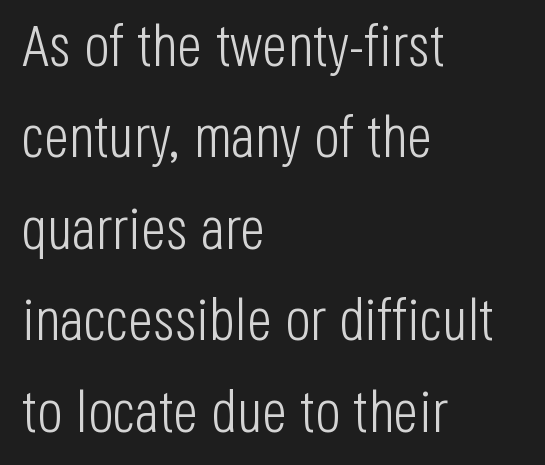
{"serif": "no", "italic": "no", "bold": "no", "weight": "light", "width": "condensed", "stroke_contrast": "low", "x_height": "large", "monospaced": "no", "underline": "no", "align": "left", "line_spacing": "normal", "line_spacing_ratio": 1.55, "letter_spacing": "normal", "letter_spacing_em": 0.0, "glyph_px": 59}
